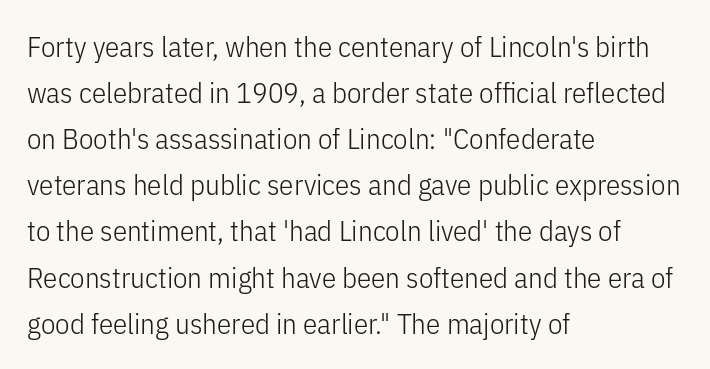
The lettering holds an erect, upright posture throughout. Has an underline been added? It has not. The type family on display is of the sans-serif kind. Caption: multi-line text, flush left, ragged right. Proportional: the letters do not fall into vertical columns.
